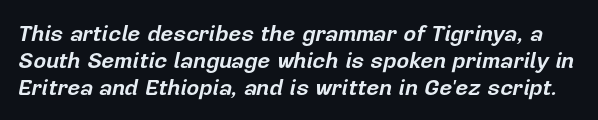
Look at the tracking — it's just the regular setting, nothing added. Set as a true bold cut, around the 700 mark. When letters slant like this, we call the style italic. Descenders are the only things crossing below the line.
